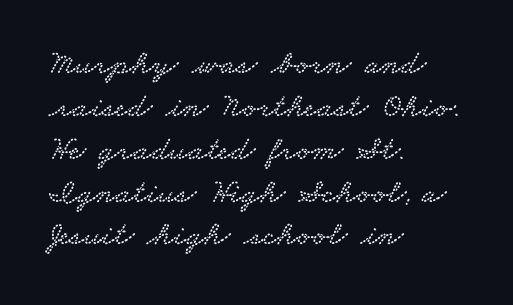
{"serif": "yes", "width": "wide", "stroke_contrast": "low", "x_height": "small", "monospaced": "no", "underline": "no", "align": "left", "line_spacing": "normal", "line_spacing_ratio": 1.26, "letter_spacing": "normal", "letter_spacing_em": 0.0, "glyph_px": 34}
